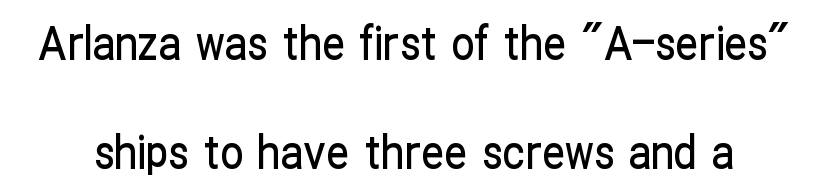
{"serif": "no", "italic": "no", "width": "condensed", "stroke_contrast": "low", "x_height": "medium", "monospaced": "no", "underline": "no", "line_spacing": "loose", "line_spacing_ratio": 2.37, "letter_spacing": "normal", "letter_spacing_em": 0.0, "glyph_px": 46}
